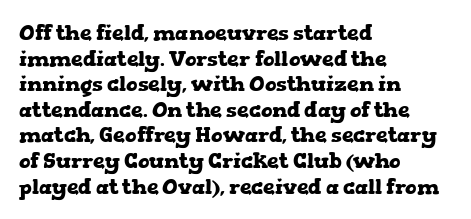
Q: Is the text bold? A: Yes.
Q: Is the text italic (slanted)? A: No, it is upright.
Q: Is the text underlined? A: No.
Q: How is the paragraph aligned? A: Left-aligned.
Q: Is the spacing between letters normal or unusually wide? A: Normal.
